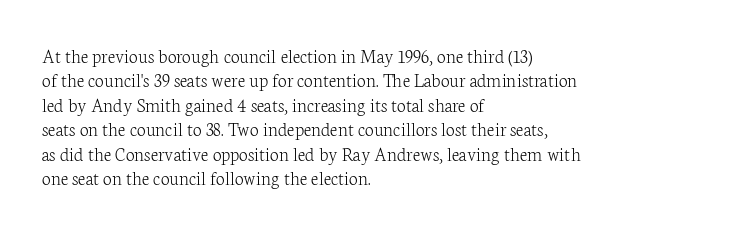
Q: Is the text bold? A: No.
Q: Is the text italic (slanted)? A: No, it is upright.
Q: Is the text underlined? A: No.
Q: How is the paragraph aligned? A: Left-aligned.
Q: Is the spacing between letters normal or unusually wide? A: Normal.
